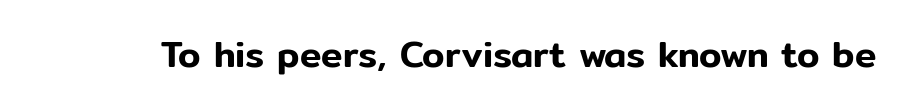
Q: Is the text italic (slanted)? A: No, it is upright.
Q: Is the typeface a serif or a sans-serif typeface? A: Sans-serif.
Q: Is the text underlined? A: No.
Q: Is the spacing between letters normal or unusually wide? A: Normal.
Q: Width (condensed, normal, or wide)? A: Normal.
Q: Stroke contrast? A: Low.
Q: x-height? A: Medium.
Q: Monospaced? A: No.
